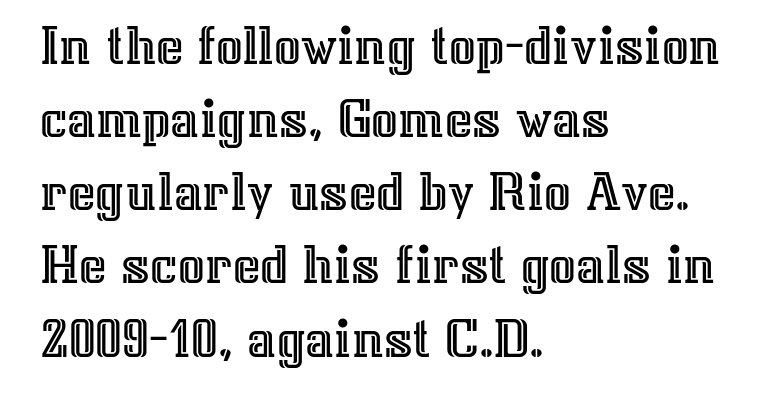
Ascenders rise straight up at ninety degrees. Character widths vary here, with narrow letters taking less room than wide ones. The passage shown has conventional tracking throughout. The typesetter chose a ragged-right arrangement here. Type without underlining.
